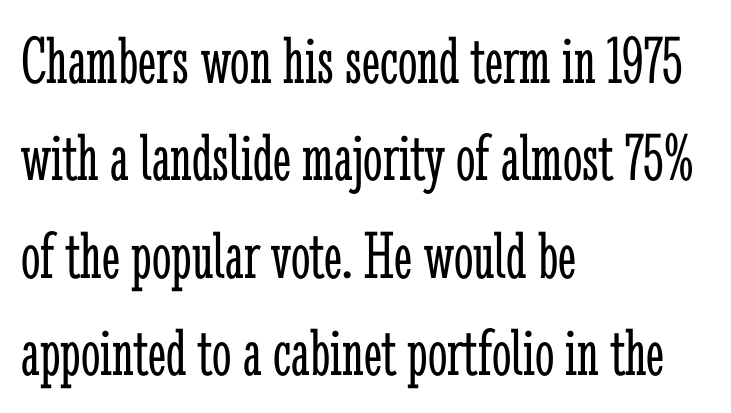
Q: Is the text bold? A: No.
Q: Is the text italic (slanted)? A: No, it is upright.
Q: Is the typeface a serif or a sans-serif typeface? A: Serif.
Q: Is the text underlined? A: No.
Q: How is the paragraph aligned? A: Left-aligned.
Q: Is the spacing between letters normal or unusually wide? A: Normal.
Q: Is the spacing between lines tight, normal or loose? A: Normal.
Q: Width (condensed, normal, or wide)? A: Condensed.
Q: Stroke contrast? A: Low.
Q: x-height? A: Medium.
Q: Monospaced? A: No.
